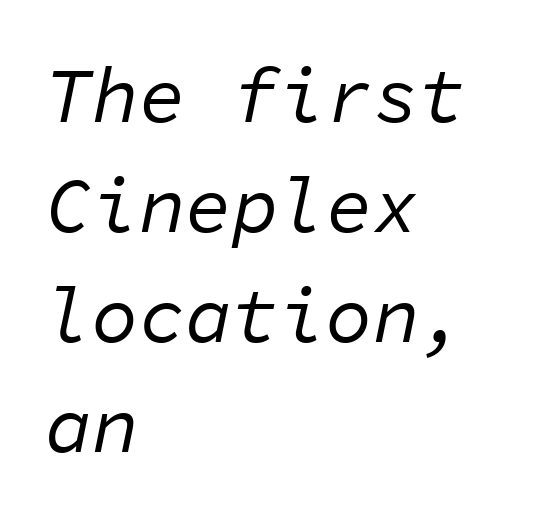
The image shows 78 px regular-weight type, italic (leaning right), monospaced; set left-aligned, normal line spacing (1.41x), normal letter spacing, not underlined; low stroke contrast and a medium x-height.
